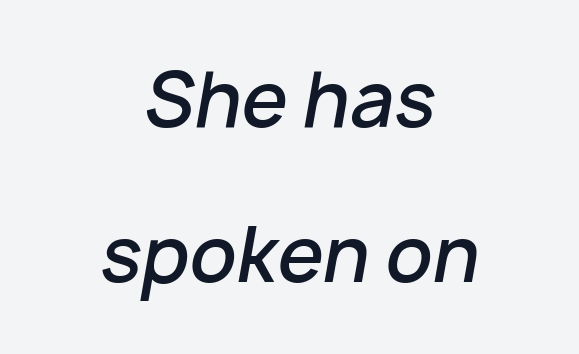
The image shows 74 px semibold type, italic (leaning right); set centered, loose line spacing (2.09x), normal letter spacing, not underlined; low stroke contrast and a medium x-height.
